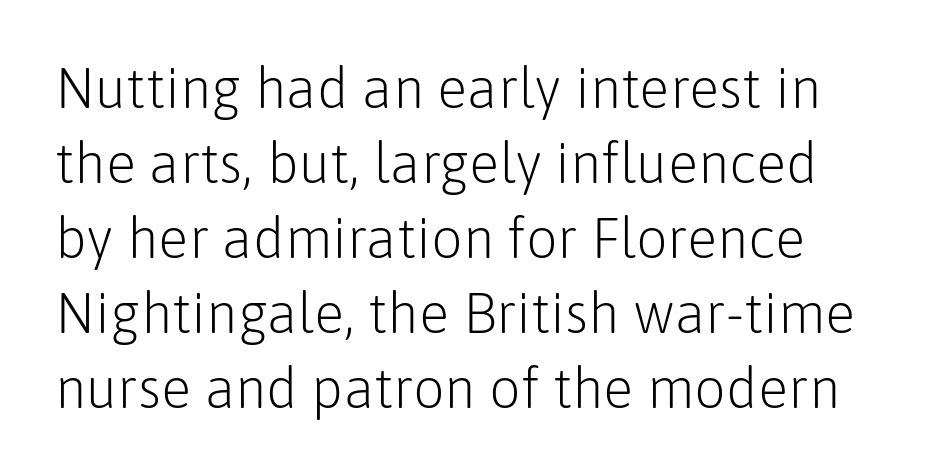
The image shows 56 px light sans-serif type, upright; set normal line spacing (1.34x), normal letter spacing, not underlined; low stroke contrast and a medium x-height.
